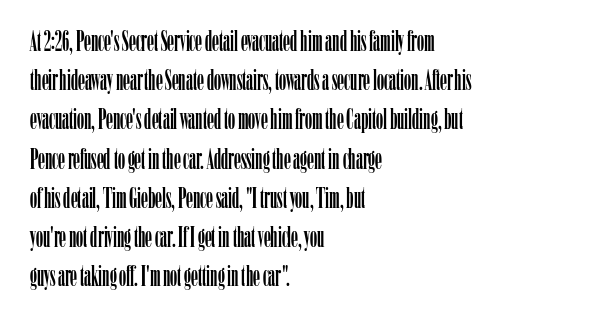
Q: Is the text italic (slanted)? A: No, it is upright.
Q: Is the typeface a serif or a sans-serif typeface? A: Serif.
Q: Is the text underlined? A: No.
Q: How is the paragraph aligned? A: Left-aligned.
Q: Is the spacing between letters normal or unusually wide? A: Normal.
Q: Is the spacing between lines tight, normal or loose? A: Normal.
Q: Width (condensed, normal, or wide)? A: Condensed.
Q: Stroke contrast? A: Low.
Q: x-height? A: Medium.
Q: Monospaced? A: No.
